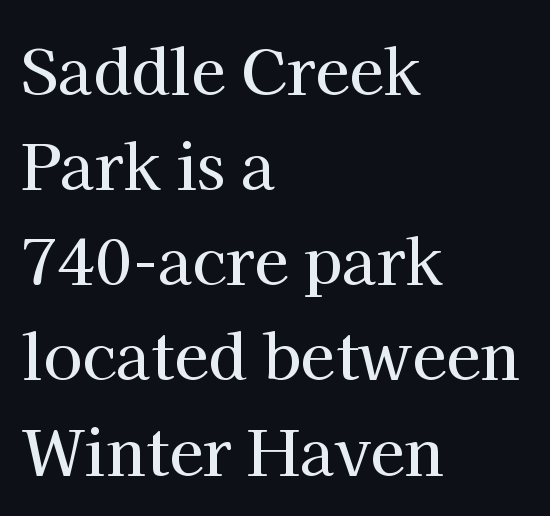
The image shows 63 px serif type, upright; set left-aligned, normal line spacing (1.51x), normal letter spacing, not underlined; high stroke contrast and a medium x-height.
